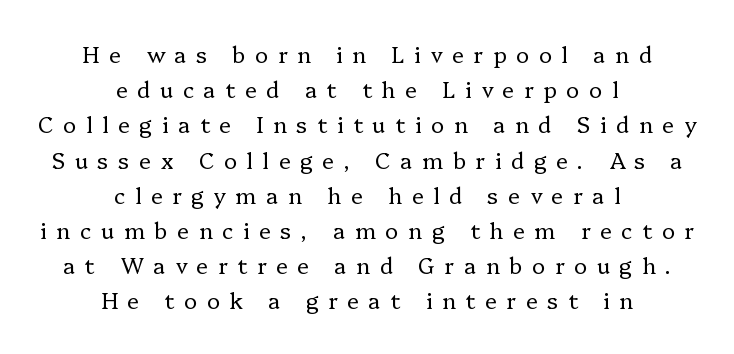
The image shows 22 px text type, upright; set centered, normal line spacing (1.6x), unusually wide letter spacing (+0.44 em), not underlined.
